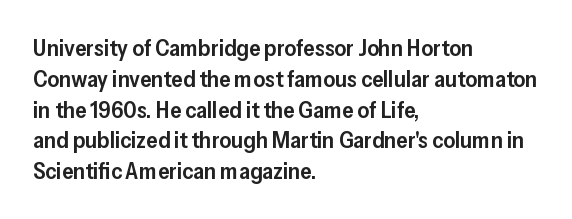
Q: Is the text bold? A: Semi-bold.
Q: Is the text italic (slanted)? A: No, it is upright.
Q: Is the text underlined? A: No.
Q: How is the paragraph aligned? A: Left-aligned.
Q: Is the spacing between letters normal or unusually wide? A: Normal.
Q: Is the spacing between lines tight, normal or loose? A: Normal.
